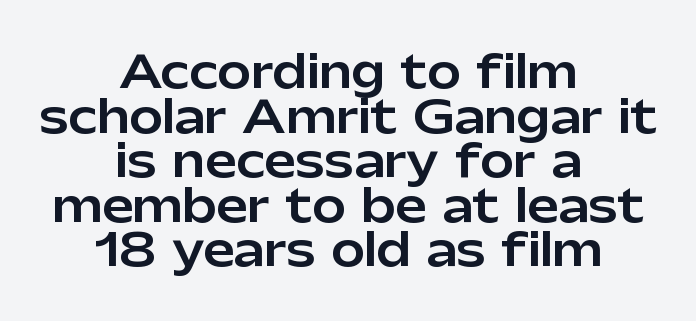
Q: Is the text italic (slanted)? A: No, it is upright.
Q: Is the typeface a serif or a sans-serif typeface? A: Sans-serif.
Q: Is the text underlined? A: No.
Q: How is the paragraph aligned? A: Centered.
Q: Is the spacing between letters normal or unusually wide? A: Normal.
Q: Is the spacing between lines tight, normal or loose? A: Tight.
Q: Width (condensed, normal, or wide)? A: Normal.
Q: Stroke contrast? A: Low.
Q: x-height? A: Medium.
Q: Monospaced? A: No.
